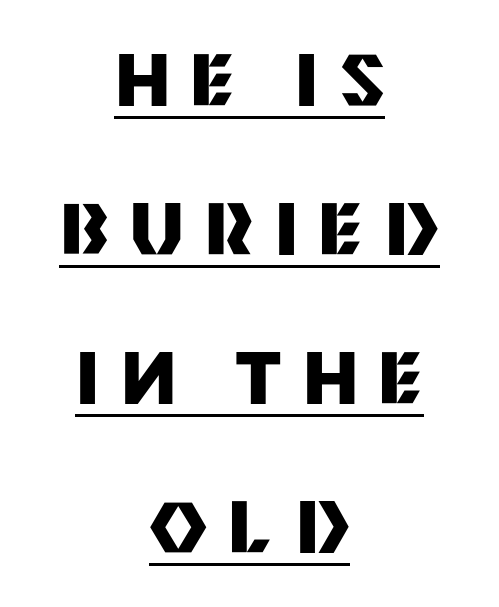
The image shows 71 px heavy sans-serif type, upright; set centered, loose line spacing (2.1x), unusually wide letter spacing (+0.31 em), underlined; medium stroke contrast and a large x-height.
